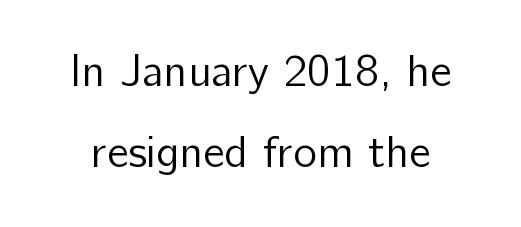
Varying glyph widths throughout — classic text-font behaviour. No word sits above an underline. The gaps between neighbouring characters are ordinary and unremarkable. No extra ink here — the face is not bold.
